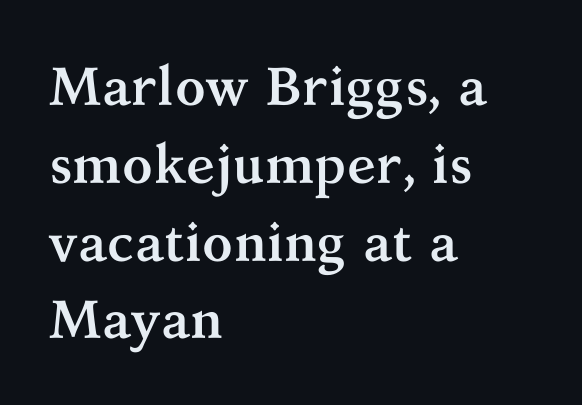
Q: Is the text bold? A: Yes.
Q: Is the text italic (slanted)? A: No, it is upright.
Q: Is the typeface a serif or a sans-serif typeface? A: Serif.
Q: Is the text underlined? A: No.
Q: How is the paragraph aligned? A: Left-aligned.
Q: Is the spacing between letters normal or unusually wide? A: Normal.
Q: Is the spacing between lines tight, normal or loose? A: Normal.
Q: Width (condensed, normal, or wide)? A: Normal.
Q: Stroke contrast? A: Medium.
Q: x-height? A: Medium.
Q: Monospaced? A: No.
